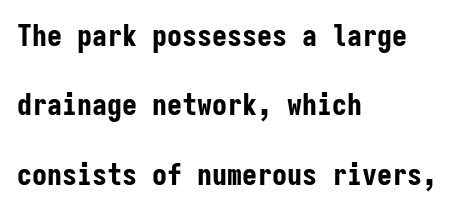
The compositor pushed each line to the left boundary. Descenders are the only things crossing below the line. Typographic density is high because the face is bold. This is roman type, the default non-slanted kind. This sample trades compactness for vertical openness between lines.
